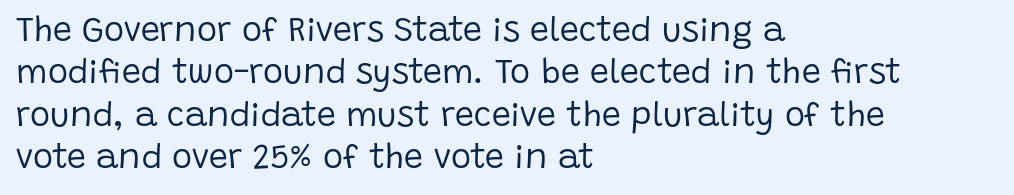
{"serif": "no", "italic": "no", "bold": "no", "weight": "regular", "width": "normal", "stroke_contrast": "low", "x_height": "large", "monospaced": "no", "underline": "no", "align": "left", "line_spacing": "normal", "line_spacing_ratio": 1.25, "letter_spacing": "normal", "letter_spacing_em": 0.0, "glyph_px": 34}
